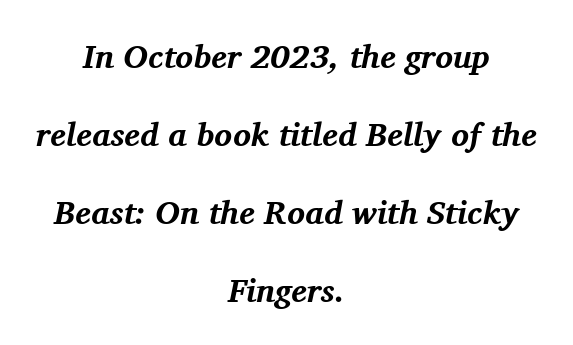
The passage shown is typed in a proportional face where columns would drift. How are the letters spaced? Ordinarily, with no added tracking. The area under the type is left untouched. This block would shrink considerably if given ordinary leading; it's expanded now. Weight check: bold — yes, fully.
